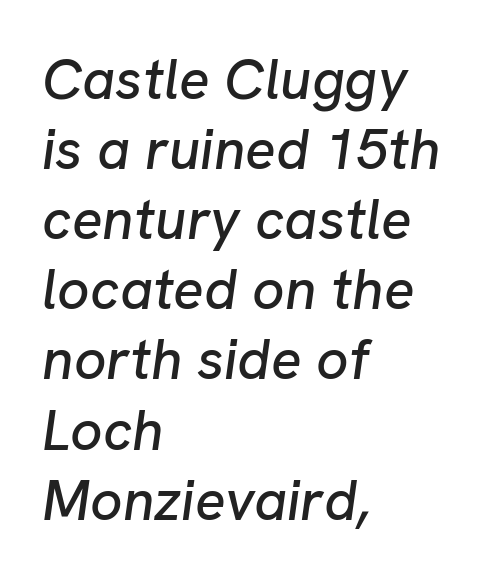
This sample uses plain, unmodified letter spacing. The passage is arranged the way most books set body copy — flush left. Plain, unruled lines of type. You can tell it's italic because the verticals aren't actually vertical. Do the characters align in a grid? No, the font is proportional.
